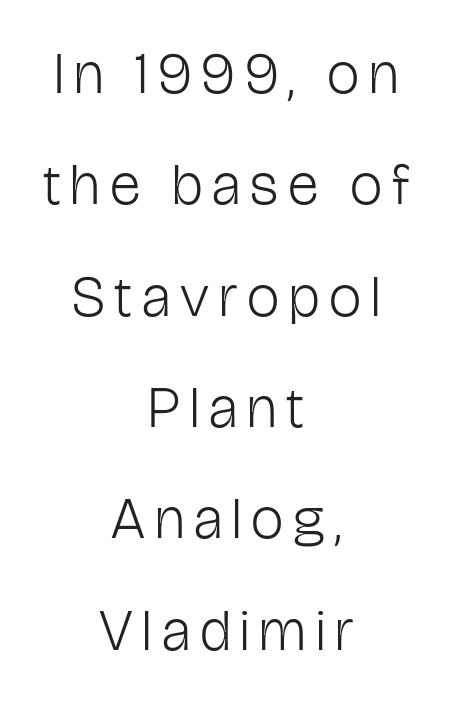
Q: Is the text bold? A: No.
Q: Is the text italic (slanted)? A: No, it is upright.
Q: Is the typeface a serif or a sans-serif typeface? A: Sans-serif.
Q: Is the text underlined? A: No.
Q: How is the paragraph aligned? A: Centered.
Q: Is the spacing between lines tight, normal or loose? A: Loose.
Q: Width (condensed, normal, or wide)? A: Condensed.
Q: Stroke contrast? A: Low.
Q: x-height? A: Medium.
Q: Monospaced? A: No.
